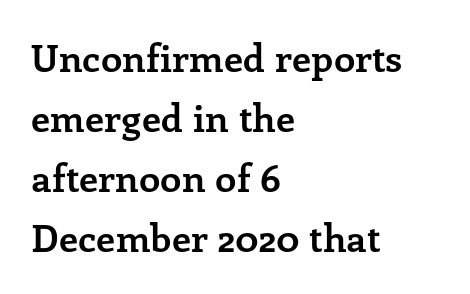
You could not count columns in this text — the font is proportionally spaced. Nobody drew a line under any word here. In terms of leading, this rendering sits right in the middle. These lines stack with their left ends in a neat column. These lines are composed in type with serifs. Default kerning and tracking; the words read as compact shapes.
